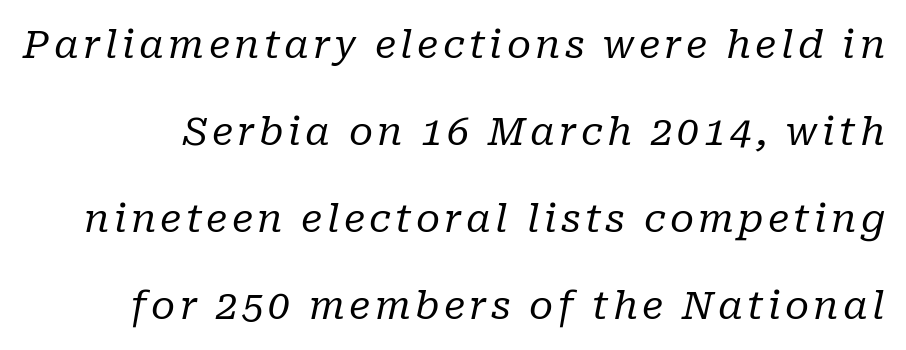
{"serif": "yes", "italic": "yes", "lean": "right", "slant_degrees": 10, "bold": "no", "weight": "regular", "width": "normal", "stroke_contrast": "low", "x_height": "medium", "monospaced": "no", "underline": "no", "line_spacing": "loose", "line_spacing_ratio": 2.23, "glyph_px": 39}
